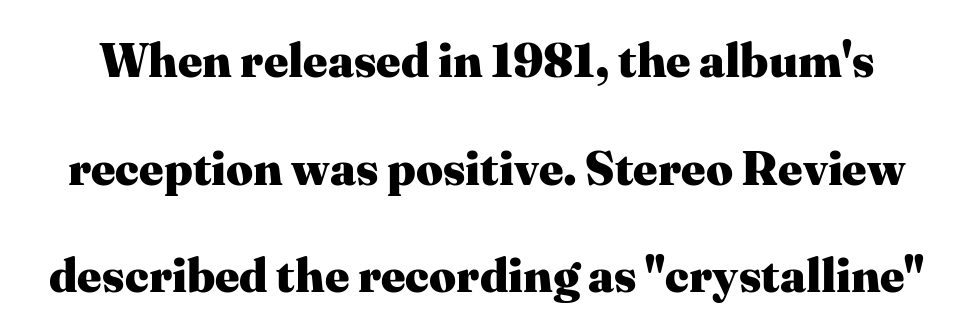
Upright lettering throughout. A clean baseline with only descenders dipping below it. The space between consecutive lines is lavish. Looks like regular typesetting: each glyph gets only the width it needs. How heavy is the stroke? Heavy — this is a bold.
